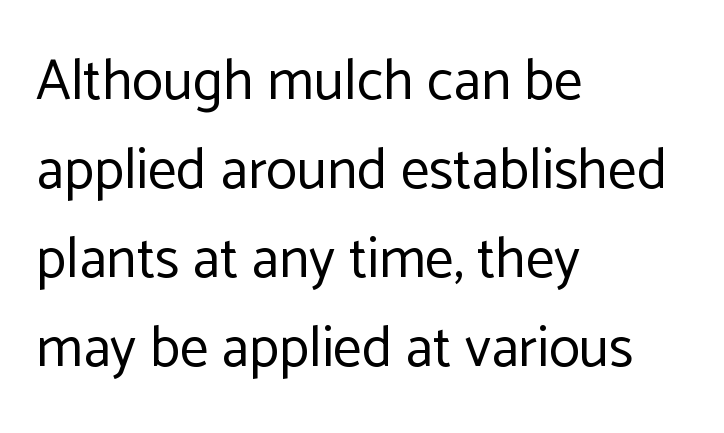
Check the space under the baseline: it is left empty. Each letter keeps its own natural width here, so spacing adapts to shape. Honestly, the row spacing looks completely unremarkable. On a weight scale, this lands at 450 or below.
